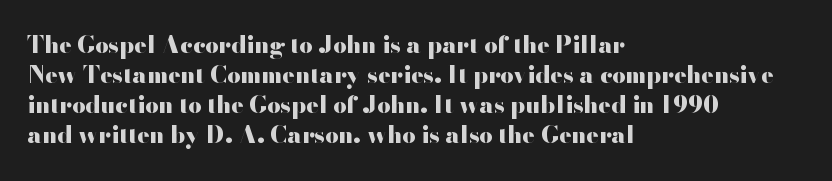
Does extra space separate the letters? No, they use regular spacing. The passage is arranged the way most books set body copy — flush left. Successive baselines arrive at the customary interval. Posture: upright roman. Is the type bold? Yes — the strokes are clearly thick and heavy.
